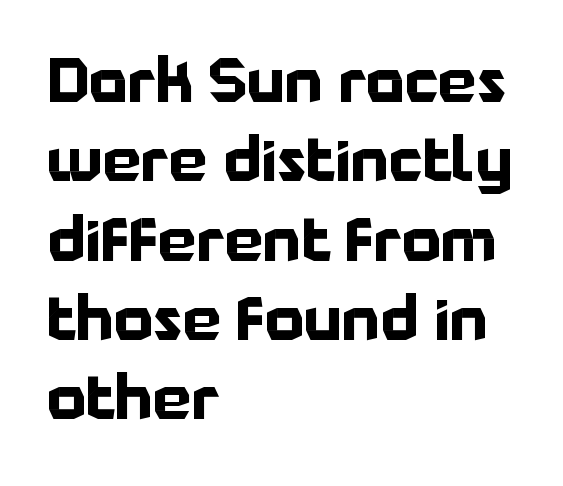
The image shows 61 px bold sans-serif type, upright; set left-aligned, normal line spacing (1.3x), normal letter spacing, not underlined; low stroke contrast and a medium x-height.
